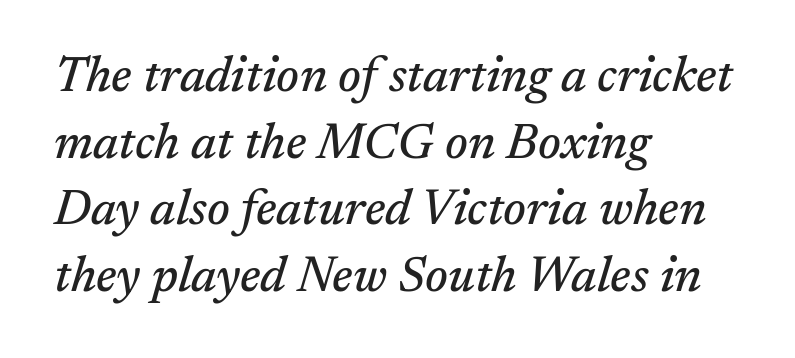
Q: Is the text italic (slanted)? A: Yes, it leans right by about 17 degrees.
Q: Is the typeface a serif or a sans-serif typeface? A: Serif.
Q: Is the text underlined? A: No.
Q: How is the paragraph aligned? A: Left-aligned.
Q: Is the spacing between letters normal or unusually wide? A: Normal.
Q: Is the spacing between lines tight, normal or loose? A: Normal.
Q: Width (condensed, normal, or wide)? A: Normal.
Q: Stroke contrast? A: Medium.
Q: x-height? A: Medium.
Q: Monospaced? A: No.
